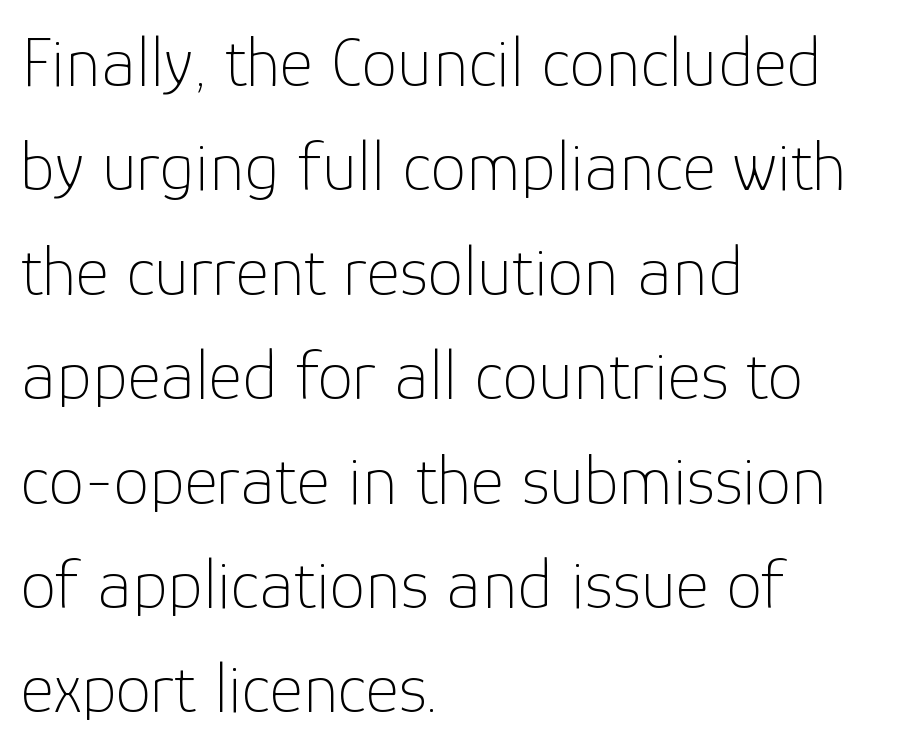
The image shows 72 px thin sans-serif type, upright; set left-aligned, normal line spacing (1.45x), normal letter spacing, not underlined; low stroke contrast and a medium x-height.
